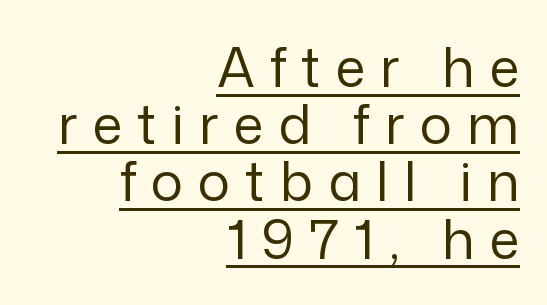
{"serif": "no", "italic": "no", "bold": "no", "weight": "regular", "width": "normal", "stroke_contrast": "low", "x_height": "medium", "monospaced": "no", "underline": "yes", "align": "right", "line_spacing": "tight", "line_spacing_ratio": 1.06, "letter_spacing": "wide", "letter_spacing_em": 0.28, "glyph_px": 54}
